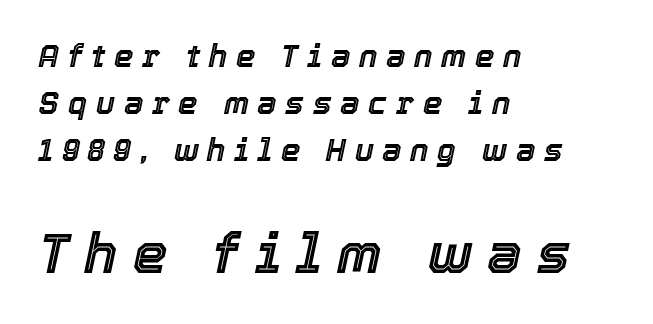
{"italic": "yes", "lean": "right", "slant_degrees": 12, "width": "normal", "x_height": "medium", "monospaced": "no", "underline": "no", "align": "left", "line_spacing": "normal", "line_spacing_ratio": 1.51, "letter_spacing": "wide", "letter_spacing_em": 0.28, "larger_block": "second", "size_ratio": 1.77, "glyph_px": 55}
